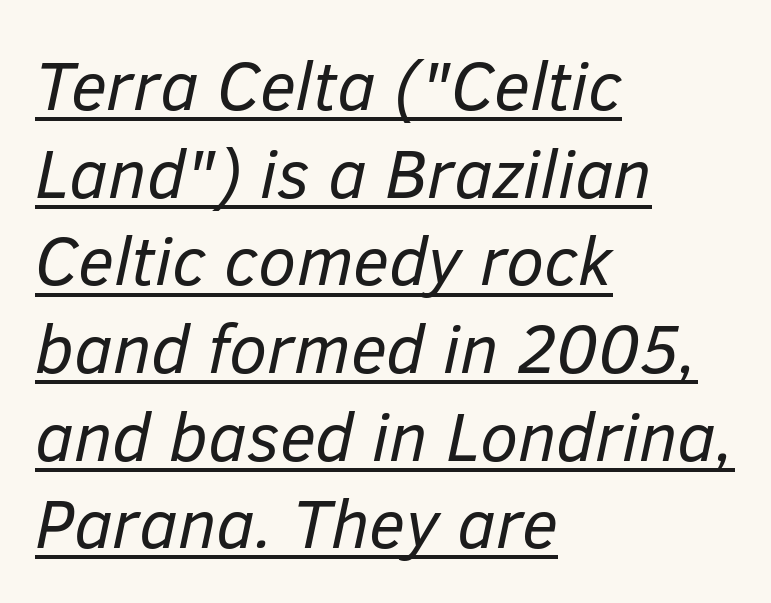
The image shows 69 px regular-weight type, italic (leaning right); set left-aligned, normal line spacing (1.27x), normal letter spacing, underlined; low stroke contrast and a medium x-height.
